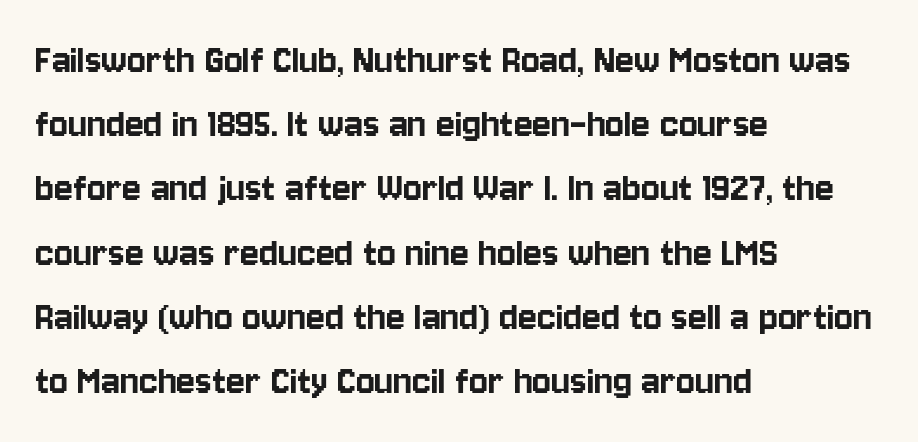
Q: Is the text italic (slanted)? A: No, it is upright.
Q: Is the typeface a serif or a sans-serif typeface? A: Sans-serif.
Q: Is the text underlined? A: No.
Q: How is the paragraph aligned? A: Left-aligned.
Q: Is the spacing between letters normal or unusually wide? A: Normal.
Q: Is the spacing between lines tight, normal or loose? A: Normal.
Q: Width (condensed, normal, or wide)? A: Condensed.
Q: Stroke contrast? A: Low.
Q: x-height? A: Large.
Q: Monospaced? A: No.
